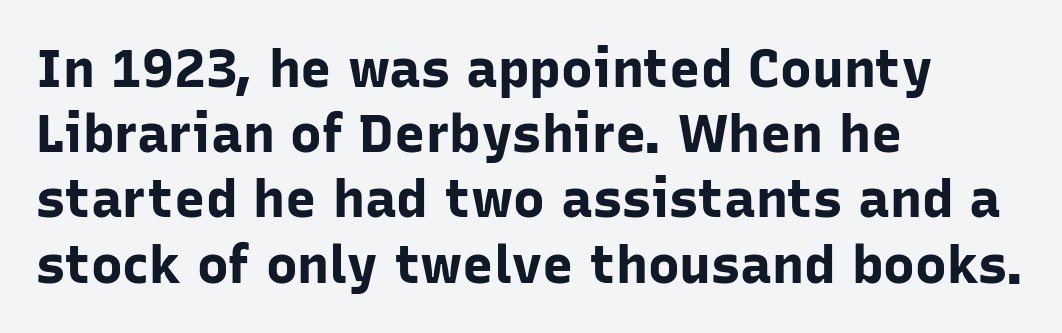
The image shows 53 px bold sans-serif type, upright; set left-aligned, line spacing 1.23x, normal letter spacing, not underlined; low stroke contrast and a medium x-height.
